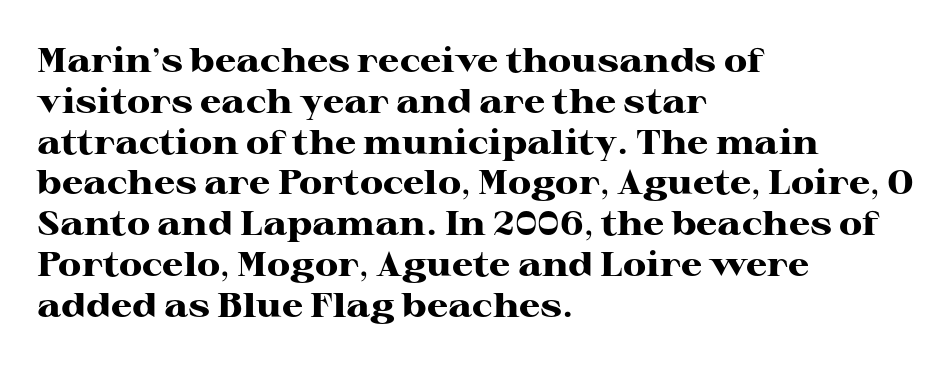
Q: Is the text bold? A: Yes.
Q: Is the text italic (slanted)? A: No, it is upright.
Q: Is the typeface a serif or a sans-serif typeface? A: Serif.
Q: Is the text underlined? A: No.
Q: How is the paragraph aligned? A: Left-aligned.
Q: Is the spacing between letters normal or unusually wide? A: Normal.
Q: Width (condensed, normal, or wide)? A: Wide.
Q: Stroke contrast? A: High.
Q: x-height? A: Medium.
Q: Monospaced? A: No.
